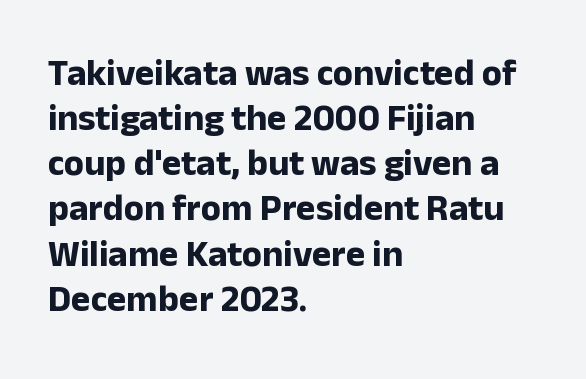
{"serif": "no", "italic": "no", "bold": "yes", "weight": "bold", "width": "normal", "stroke_contrast": "low", "x_height": "medium", "monospaced": "no", "underline": "no", "align": "left", "line_spacing_ratio": 1.22, "letter_spacing": "normal", "letter_spacing_em": 0.0, "glyph_px": 37}
